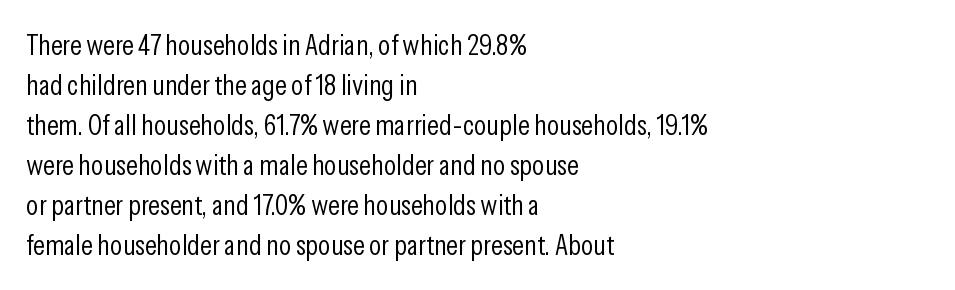
{"serif": "no", "italic": "no", "bold": "no", "weight": "light", "width": "condensed", "stroke_contrast": "low", "x_height": "medium", "monospaced": "no", "underline": "no", "align": "left", "line_spacing": "normal", "line_spacing_ratio": 1.38, "letter_spacing": "normal", "letter_spacing_em": 0.0, "glyph_px": 29}
